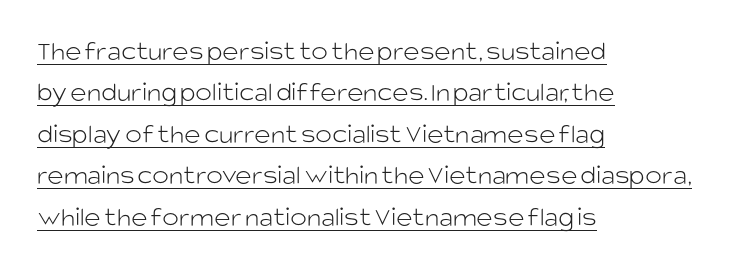
Q: Is the text bold? A: No.
Q: Is the text italic (slanted)? A: No, it is upright.
Q: Is the typeface a serif or a sans-serif typeface? A: Sans-serif.
Q: Is the text underlined? A: Yes.
Q: How is the paragraph aligned? A: Left-aligned.
Q: Is the spacing between letters normal or unusually wide? A: Normal.
Q: Is the spacing between lines tight, normal or loose? A: Normal.
Q: Width (condensed, normal, or wide)? A: Normal.
Q: Stroke contrast? A: Low.
Q: x-height? A: Large.
Q: Monospaced? A: No.
